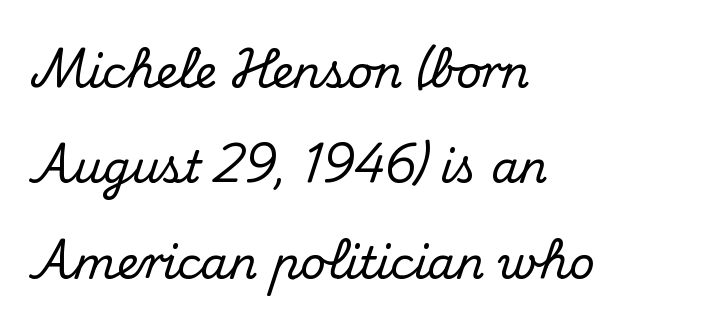
The letters advance in unequal steps, a hallmark of proportional type. Typographically, this falls in the serif category. Compared with typical paragraphs, the rows here are farther apart. Line beginnings align vertically; line endings do not.
